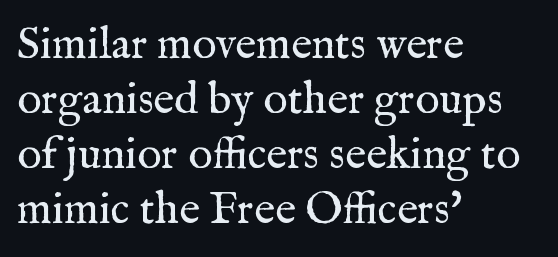
{"serif": "yes", "italic": "no", "bold": "no", "weight": "regular", "width": "normal", "stroke_contrast": "medium", "x_height": "medium", "monospaced": "no", "underline": "no", "align": "left", "line_spacing_ratio": 1.22, "letter_spacing": "normal", "letter_spacing_em": 0.0, "glyph_px": 45}
